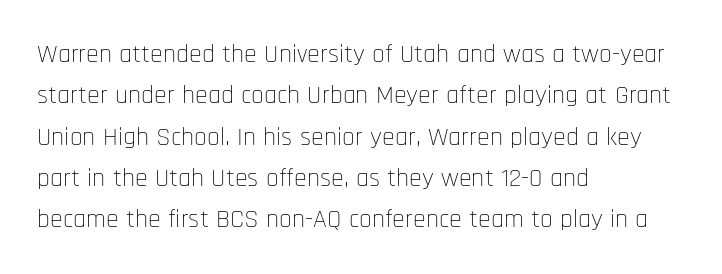
The image shows 26 px text type, upright; set left-aligned, normal line spacing (1.59x), normal letter spacing, not underlined.
